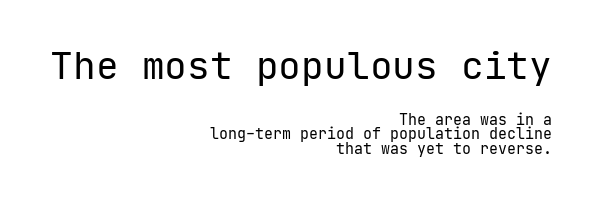
Q: Is the text bold? A: No.
Q: Is the text italic (slanted)? A: No, it is upright.
Q: Is the typeface a serif or a sans-serif typeface? A: Sans-serif.
Q: Is the text underlined? A: No.
Q: How is the paragraph aligned? A: Right-aligned.
Q: Is the spacing between letters normal or unusually wide? A: Normal.
Q: Is the spacing between lines tight, normal or loose? A: Tight.
Q: Which block of text is set in a larger size, the first (top) or the second (bottom)? A: The first (top) one.
Q: Width (condensed, normal, or wide)? A: Normal.
Q: Stroke contrast? A: Low.
Q: x-height? A: Medium.
Q: Monospaced? A: Yes.
